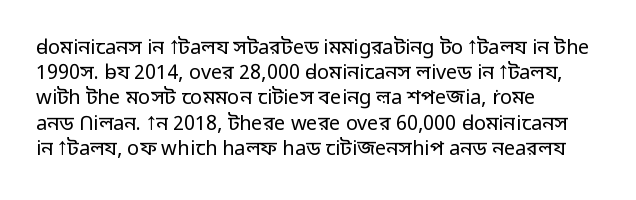
{"italic": "no", "bold": "no", "underline": "no", "align": "left", "line_spacing": "normal", "line_spacing_ratio": 1.26, "letter_spacing": "normal", "letter_spacing_em": 0.0, "glyph_px": 20}
